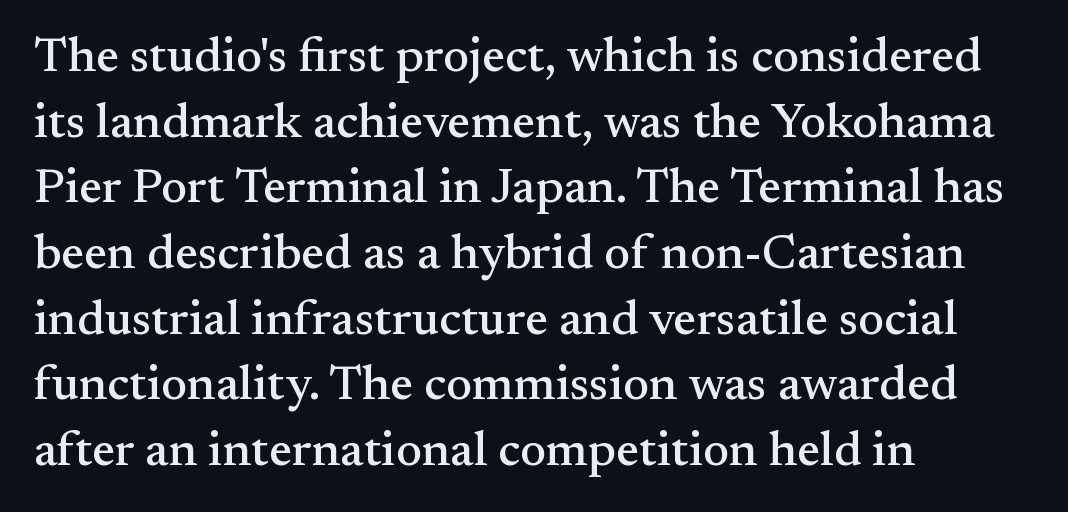
The specimen reads as upright at a glance. The paragraph has a hard left edge and a soft right edge. Regarding serifs, this sample has them. Here the designer chose a conventional face with non-uniform glyph widths.
